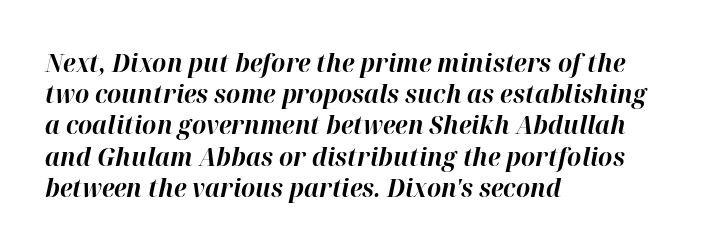
The image shows 25 px bold type, italic (leaning right); set left-aligned, normal line spacing (1.25x), normal letter spacing, not underlined.
